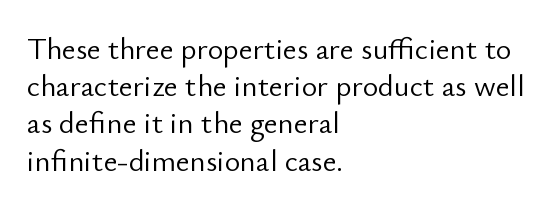
Q: Is the text bold? A: No.
Q: Is the text italic (slanted)? A: No, it is upright.
Q: Is the typeface a serif or a sans-serif typeface? A: Sans-serif.
Q: Is the text underlined? A: No.
Q: How is the paragraph aligned? A: Left-aligned.
Q: Is the spacing between letters normal or unusually wide? A: Normal.
Q: Width (condensed, normal, or wide)? A: Normal.
Q: Stroke contrast? A: Low.
Q: x-height? A: Small.
Q: Monospaced? A: No.
